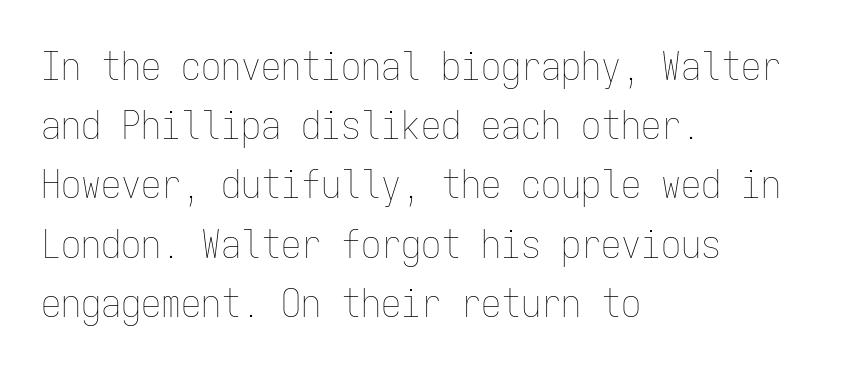
Q: Is the text bold? A: No.
Q: Is the text italic (slanted)? A: No, it is upright.
Q: Is the text underlined? A: No.
Q: How is the paragraph aligned? A: Left-aligned.
Q: Is the spacing between letters normal or unusually wide? A: Normal.
Q: Is the spacing between lines tight, normal or loose? A: Normal.
Q: Width (condensed, normal, or wide)? A: Condensed.
Q: Stroke contrast? A: Low.
Q: x-height? A: Medium.
Q: Monospaced? A: Yes.
